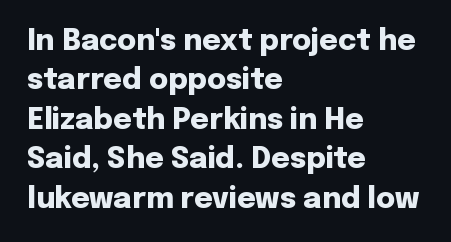
The lines sit at an ordinary, default distance from one another. Is there any slant? The stems are plumb. The space beneath each line is pristine and unruled. These words are printed bold, with thick strokes throughout. Letterform terminals end flat and unadorned throughout the passage. Looks like regular typesetting: each glyph gets only the width it needs.
